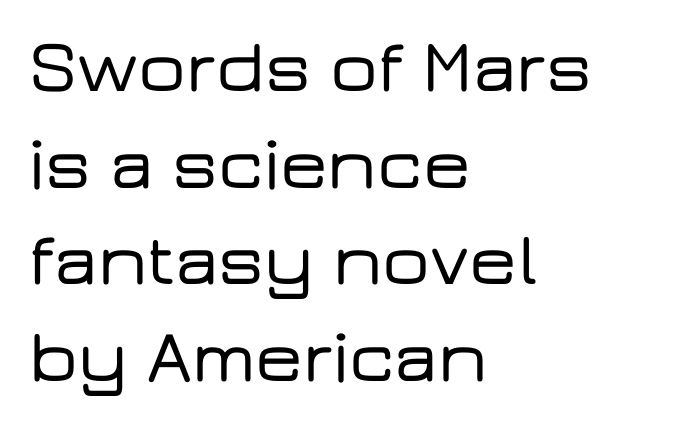
The image shows 75 px wide sans-serif type, upright; set left-aligned, normal line spacing (1.29x), normal letter spacing, not underlined; low stroke contrast and a medium x-height.
